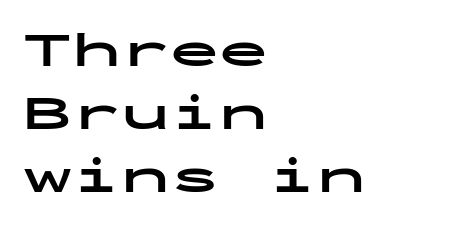
A normal amount of white space separates one row of letters from the next. The typeface chosen for these lines omits serifs. Standard letterfit; no display-style spreading of the glyphs. Look at the stroke-to-counter ratio: heavy, a bold. Descenders hang freely into open space.
